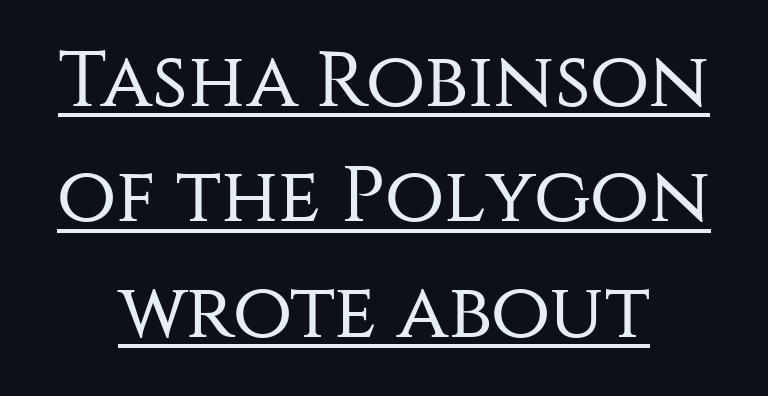
Do the letters lean? They stand straight. The face used here appears with an underline applied. Ink coverage per letter is moderate at most. The passage shown has conventional tracking throughout. The leading is moderate, giving the passage an even texture.
